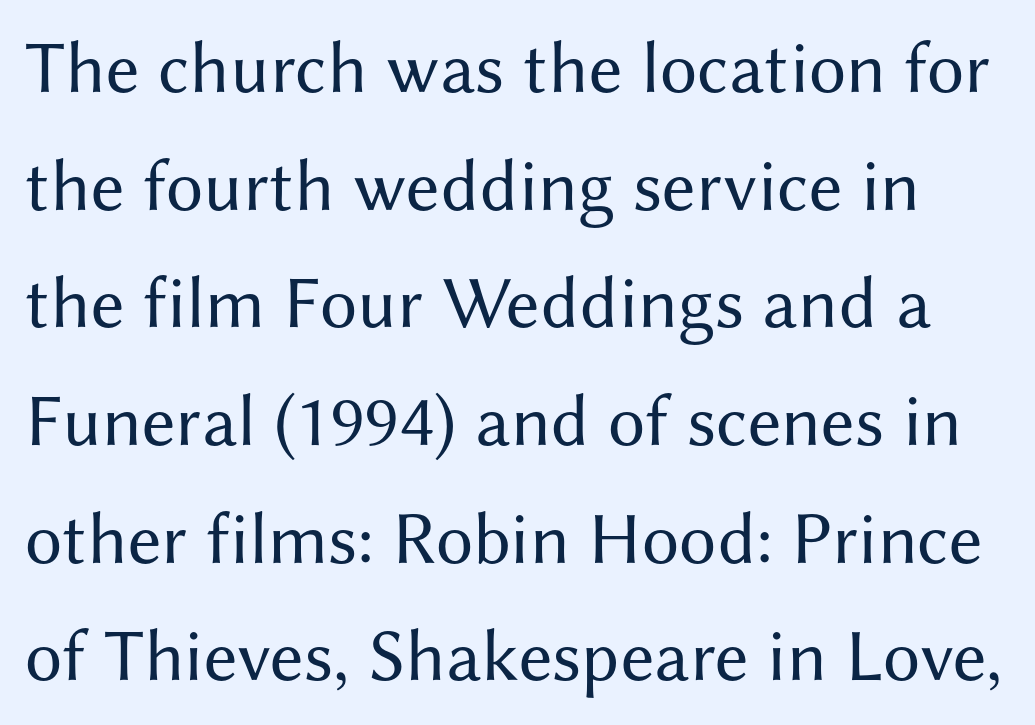
Regarding serifs, this sample does without them. The line-height multiplier appears to be the usual default. Counters stay open thanks to moderate or lighter strokes. Tracking value appears to be zero — textbook default spacing. Decoration check: the copy has no underline. Spacing verdict: proportional, widths tailored to each character.
